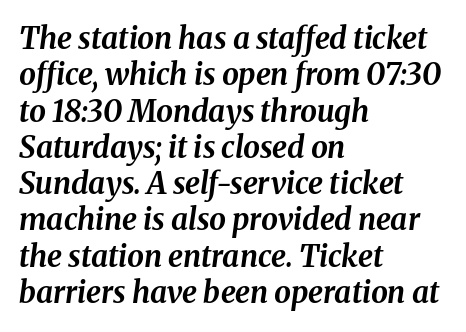
The image shows 30 px bold type, italic (leaning right); set left-aligned, line spacing 1.21x, normal letter spacing, not underlined; medium stroke contrast and a medium x-height.
